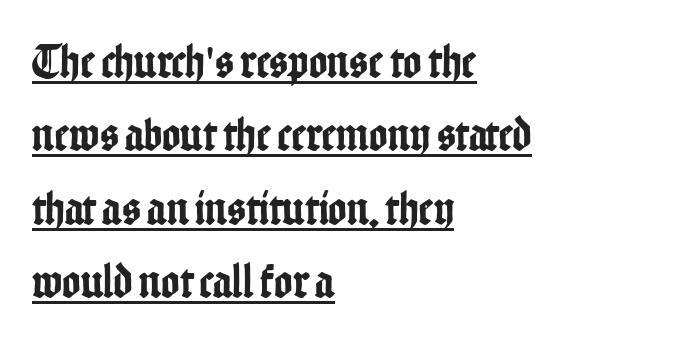
Q: Is the text italic (slanted)? A: No, it is upright.
Q: Is the typeface a serif or a sans-serif typeface? A: Sans-serif.
Q: Is the text underlined? A: Yes.
Q: How is the paragraph aligned? A: Left-aligned.
Q: Is the spacing between letters normal or unusually wide? A: Normal.
Q: Is the spacing between lines tight, normal or loose? A: Normal.
Q: Width (condensed, normal, or wide)? A: Condensed.
Q: Stroke contrast? A: Low.
Q: x-height? A: Medium.
Q: Monospaced? A: No.
